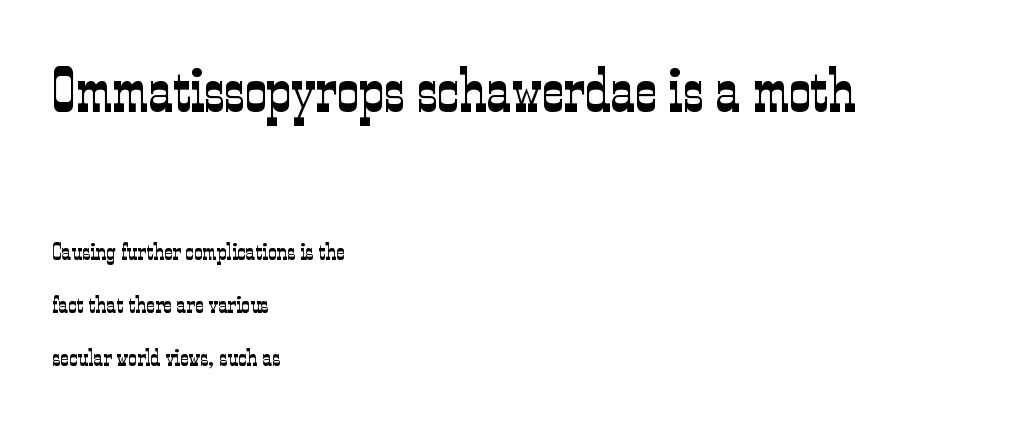
The image shows 61 px light, condensed serif type, upright; set left-aligned, loose line spacing (2.21x), normal letter spacing, not underlined; the first (top) block is 2.54x larger; low stroke contrast and a medium x-height.
